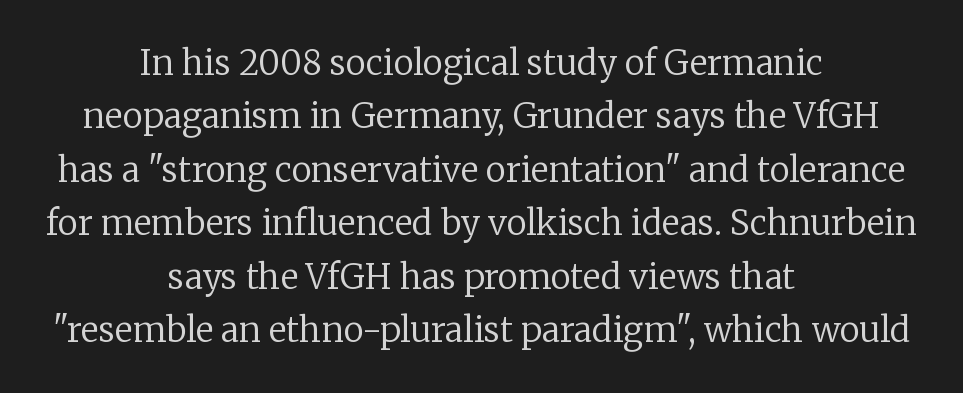
Notice how descenders clear the ascenders below comfortably — that's standard leading. Little horizontal feet cap the strokes, marking this as serif type. Proportional: the letters do not fall into vertical columns. This is the regular roman posture of the typeface. No extra ink here — the face is not bold.
